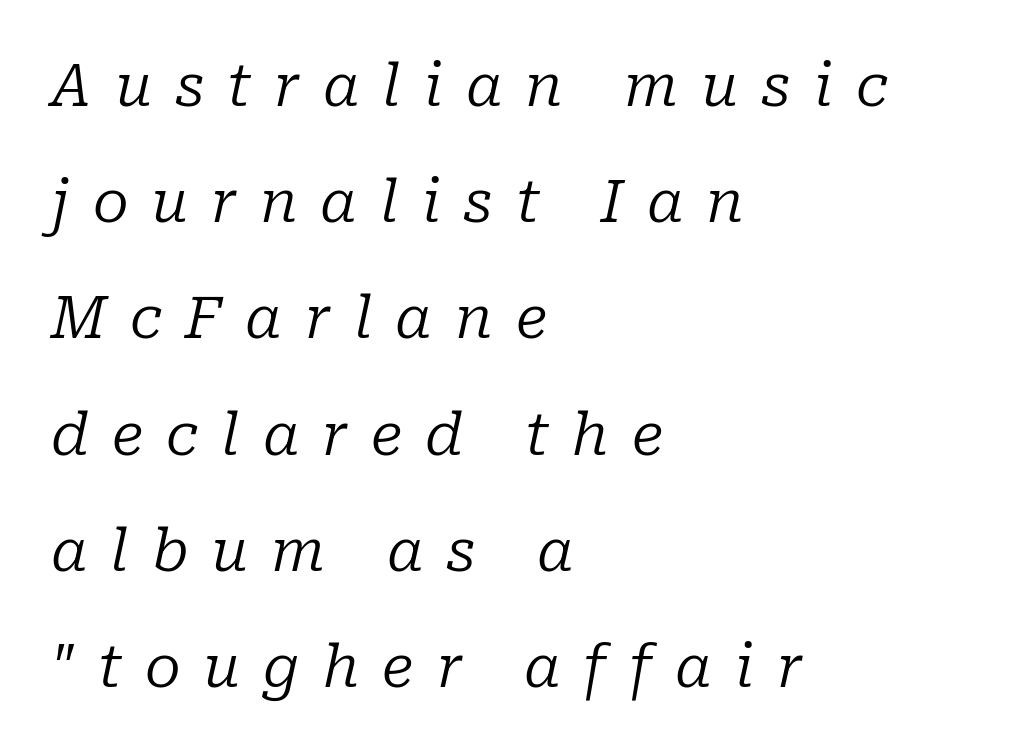
There is plenty of visible air inserted between adjacent glyphs. Yep, those are serifs on the letters. The strokes are not fattened; the text isn't bold. This sample has the flowing, uneven cadence of proportional lettering. Honestly, the rows look like they've been pulled way apart. The compositor pushed each line to the left boundary.
